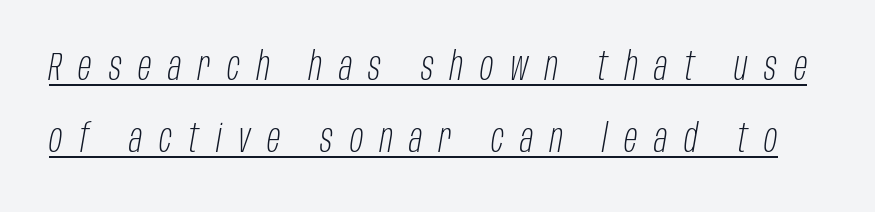
Does the lettering tilt? It does — this is italic. Descenders here cross a horizontal rule under the line. Do the characters align in a grid? No, the font is proportional. These glyphs show unthickened strokes, regular width or finer. The tracking jumps out immediately: characters are airy and widely separated.
